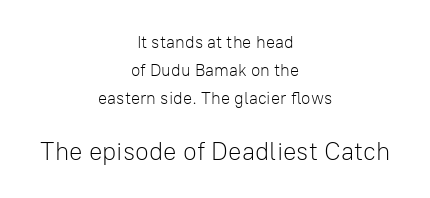
{"italic": "no", "bold": "no", "underline": "no", "align": "center", "line_spacing": "normal", "line_spacing_ratio": 1.66, "letter_spacing": "normal", "letter_spacing_em": 0.0, "larger_block": "second", "size_ratio": 1.47, "glyph_px": 25}
